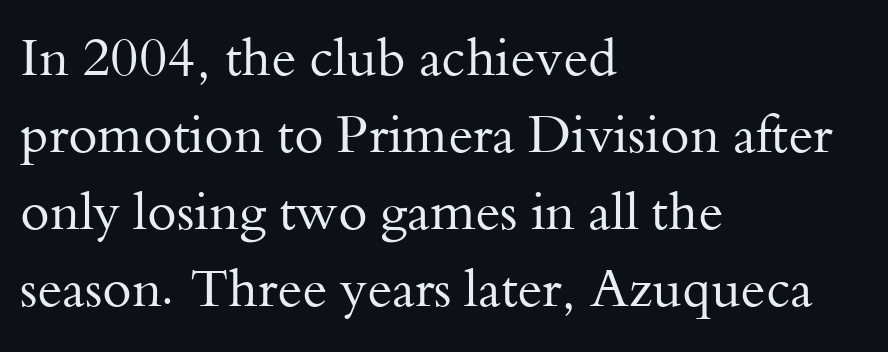
Q: Is the text bold? A: No.
Q: Is the text italic (slanted)? A: No, it is upright.
Q: Is the typeface a serif or a sans-serif typeface? A: Serif.
Q: Is the text underlined? A: No.
Q: How is the paragraph aligned? A: Left-aligned.
Q: Is the spacing between letters normal or unusually wide? A: Normal.
Q: Is the spacing between lines tight, normal or loose? A: Normal.
Q: Width (condensed, normal, or wide)? A: Normal.
Q: Stroke contrast? A: Medium.
Q: x-height? A: Small.
Q: Monospaced? A: No.
